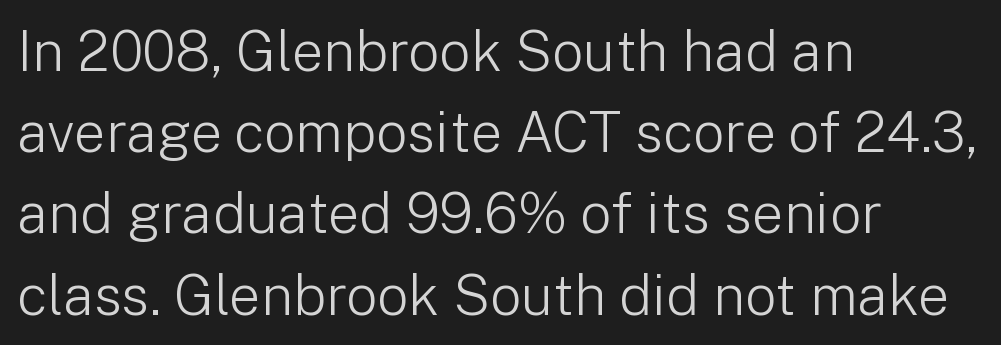
{"serif": "no", "italic": "no", "bold": "no", "weight": "light", "width": "normal", "stroke_contrast": "low", "x_height": "medium", "monospaced": "no", "underline": "no", "align": "left", "line_spacing": "normal", "line_spacing_ratio": 1.45, "letter_spacing": "normal", "letter_spacing_em": 0.0, "glyph_px": 56}
